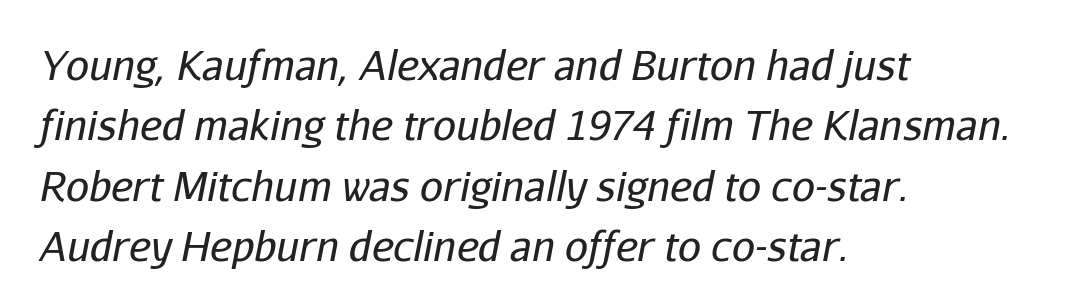
Is the type slanted? Yes — the strokes lean at a clear angle. Descenders hang freely into open space. This rendering leaves character spacing at its baseline value. Stroke mass is kept to a normal reading level or below. The paragraph has a hard left edge and a soft right edge.
